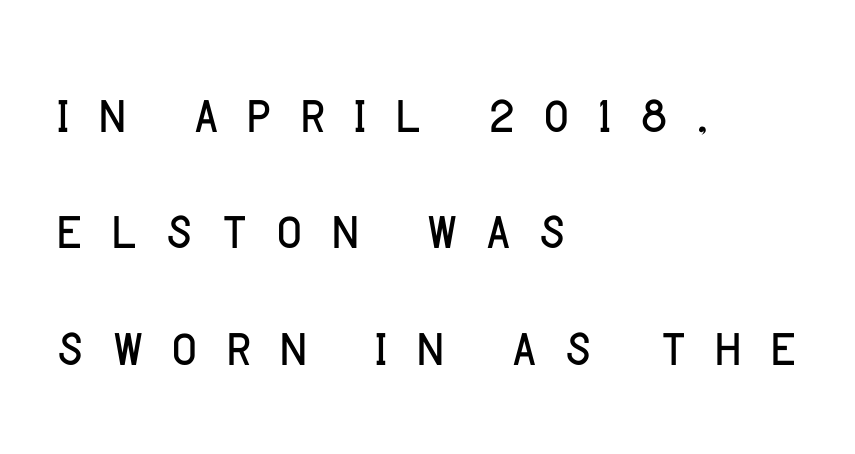
Q: Is the text bold? A: No.
Q: Is the text italic (slanted)? A: No, it is upright.
Q: Is the typeface a serif or a sans-serif typeface? A: Sans-serif.
Q: Is the text underlined? A: No.
Q: How is the paragraph aligned? A: Left-aligned.
Q: Is the spacing between letters normal or unusually wide? A: Unusually wide.
Q: Is the spacing between lines tight, normal or loose? A: Normal.
Q: Width (condensed, normal, or wide)? A: Normal.
Q: Stroke contrast? A: Low.
Q: x-height? A: Large.
Q: Monospaced? A: No.
